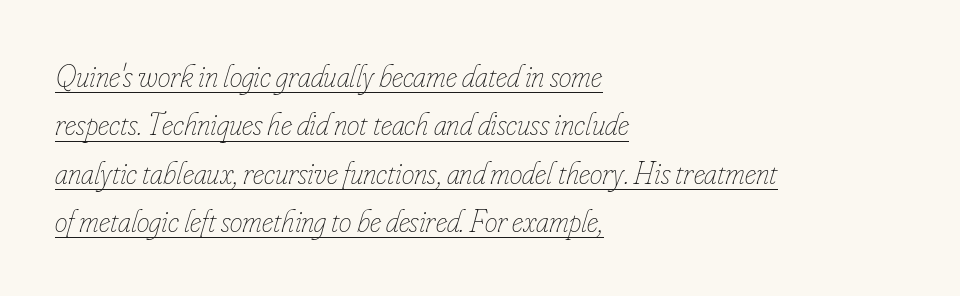
The image shows 32 px thin, condensed type, italic (leaning right); set left-aligned, normal line spacing (1.51x), normal letter spacing, underlined; low stroke contrast and a small x-height.
